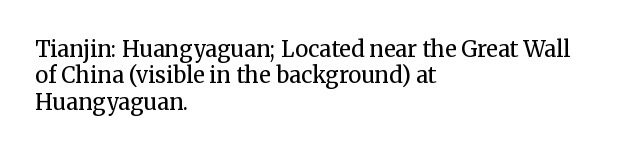
This sample uses an upright cut, with every glyph sitting square on the baseline. Underlining? Definitely not there. Heaviness? Minimal to ordinary, like unemphasized prose. Short note: letters normally spaced. Where is the straight margin? On the left.
